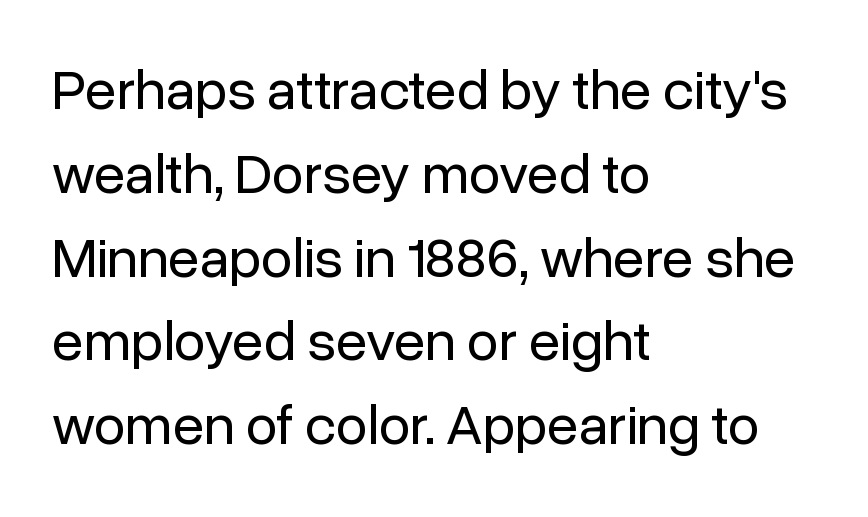
Q: Is the text bold? A: No.
Q: Is the text italic (slanted)? A: No, it is upright.
Q: Is the typeface a serif or a sans-serif typeface? A: Sans-serif.
Q: Is the text underlined? A: No.
Q: How is the paragraph aligned? A: Left-aligned.
Q: Is the spacing between letters normal or unusually wide? A: Normal.
Q: Is the spacing between lines tight, normal or loose? A: Normal.
Q: Width (condensed, normal, or wide)? A: Normal.
Q: Stroke contrast? A: Low.
Q: x-height? A: Medium.
Q: Monospaced? A: No.
